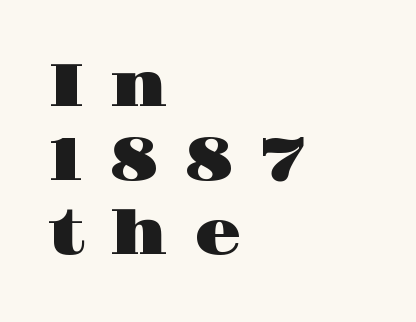
Q: Is the text italic (slanted)? A: No, it is upright.
Q: Is the typeface a serif or a sans-serif typeface? A: Serif.
Q: Is the text underlined? A: No.
Q: How is the paragraph aligned? A: Left-aligned.
Q: Is the spacing between letters normal or unusually wide? A: Unusually wide.
Q: Width (condensed, normal, or wide)? A: Wide.
Q: Stroke contrast? A: High.
Q: x-height? A: Large.
Q: Monospaced? A: No.
